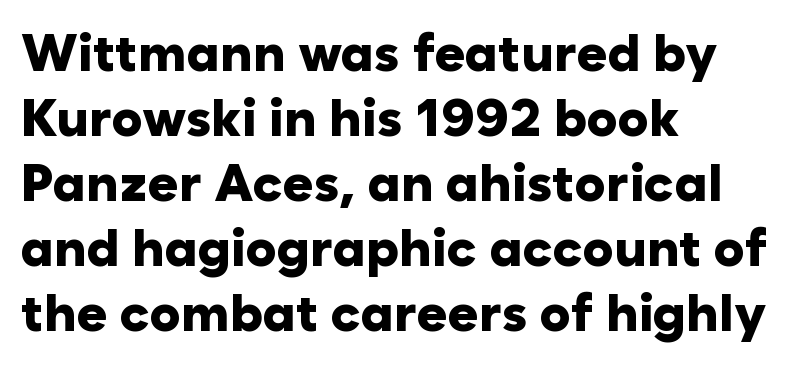
{"serif": "no", "italic": "no", "bold": "yes", "weight": "heavy", "width": "normal", "stroke_contrast": "low", "x_height": "medium", "monospaced": "no", "underline": "no", "align": "left", "line_spacing": "normal", "line_spacing_ratio": 1.25, "letter_spacing": "normal", "letter_spacing_em": 0.0, "glyph_px": 52}
